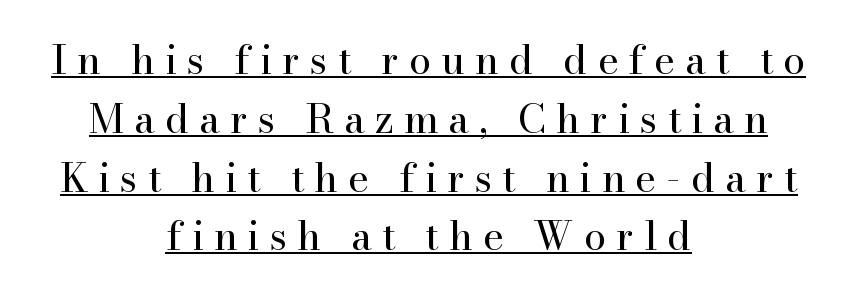
The image shows 40 px regular-weight serif type, upright; set centered, normal line spacing (1.47x), unusually wide letter spacing (+0.25 em), underlined; high stroke contrast and a small x-height.
